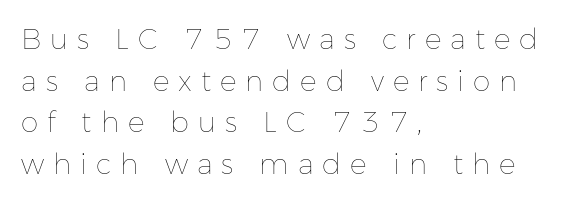
The image shows 28 px thin type, upright; set left-aligned, normal line spacing (1.49x), unusually wide letter spacing (+0.32 em), not underlined; low stroke contrast and a medium x-height.
